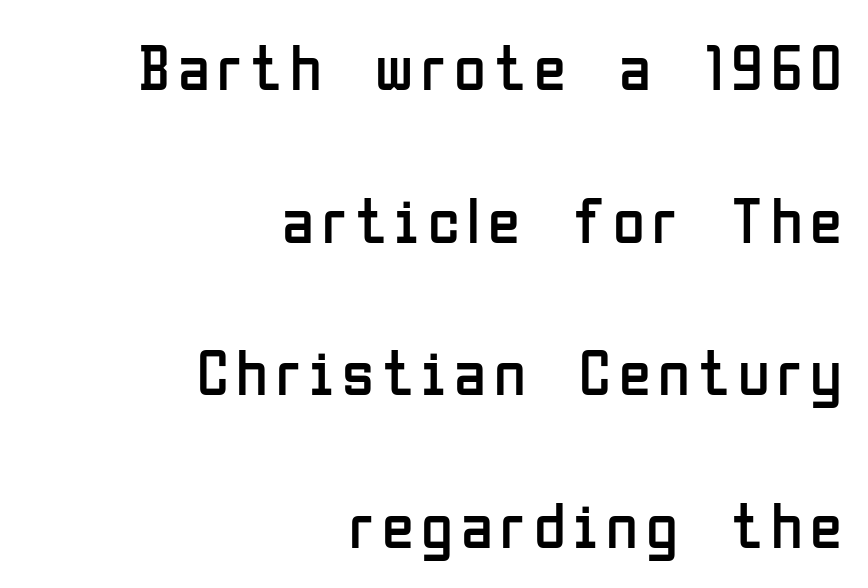
Q: Is the text bold? A: No.
Q: Is the text italic (slanted)? A: No, it is upright.
Q: Is the typeface a serif or a sans-serif typeface? A: Sans-serif.
Q: Is the text underlined? A: No.
Q: How is the paragraph aligned? A: Right-aligned.
Q: Is the spacing between lines tight, normal or loose? A: Loose.
Q: Width (condensed, normal, or wide)? A: Condensed.
Q: Stroke contrast? A: Low.
Q: x-height? A: Medium.
Q: Monospaced? A: No.
